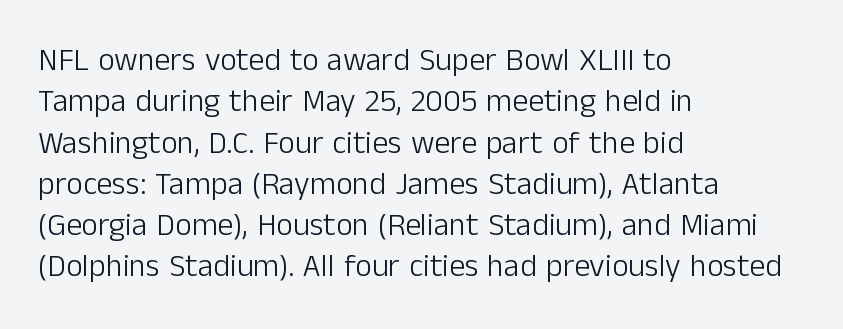
Q: Is the text bold? A: No.
Q: Is the text italic (slanted)? A: No, it is upright.
Q: Is the typeface a serif or a sans-serif typeface? A: Sans-serif.
Q: Is the text underlined? A: No.
Q: How is the paragraph aligned? A: Left-aligned.
Q: Is the spacing between letters normal or unusually wide? A: Normal.
Q: Is the spacing between lines tight, normal or loose? A: Normal.
Q: Width (condensed, normal, or wide)? A: Normal.
Q: Stroke contrast? A: Low.
Q: x-height? A: Medium.
Q: Monospaced? A: No.
